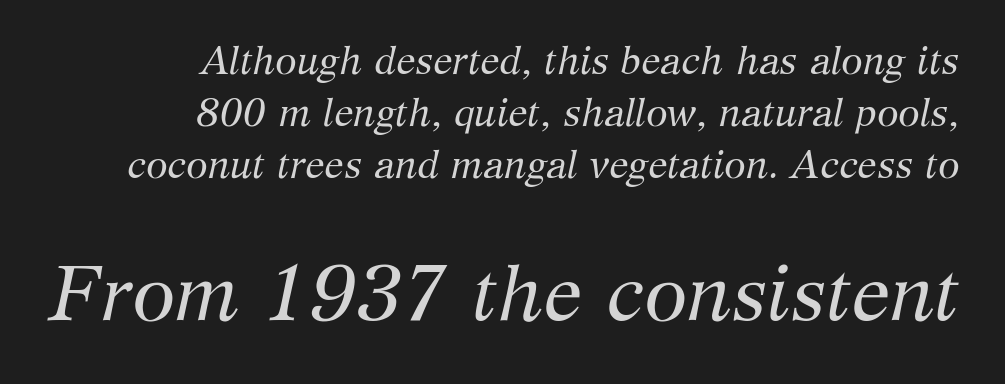
Beneath every word, the page is bare. Reading down the block, your eye finds every line finishing at a fixed right position. The passage shown stacks its lines at a standard gap. The glyphs in this specimen are seriffed. No extra ink here — the face is not bold.
